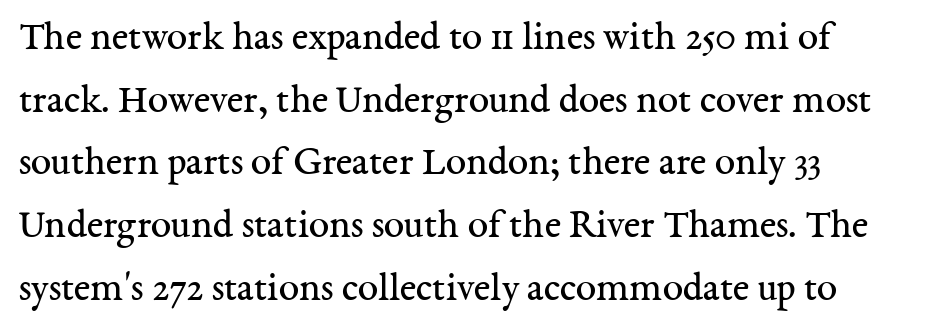
{"serif": "yes", "italic": "no", "bold": "no", "weight": "regular", "width": "normal", "stroke_contrast": "medium", "x_height": "medium", "monospaced": "no", "underline": "no", "align": "left", "line_spacing": "normal", "line_spacing_ratio": 1.53, "letter_spacing": "normal", "letter_spacing_em": 0.0, "glyph_px": 41}
